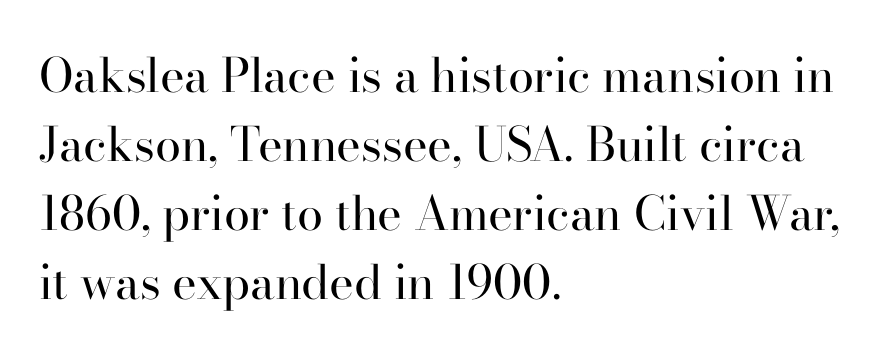
A serif font was chosen for this passage. Posture: straight, roman, zero tilt. No chunkiness to these letters — they're not bold. Left-aligned paragraph, ragged on the right. You could not count columns in this text — the font is proportionally spaced.
